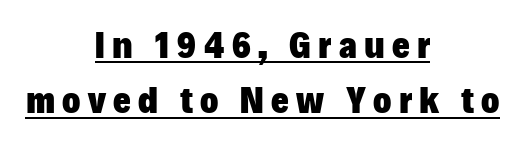
Typesetter's note: full bold, strokes at maximum text heaviness. Underline: present. The lettering stays uniformly vertical, giving the passage a roman look. How would I describe the line gaps? Plain and ordinary. To sum up the face: it is a sans, with no serifs.
